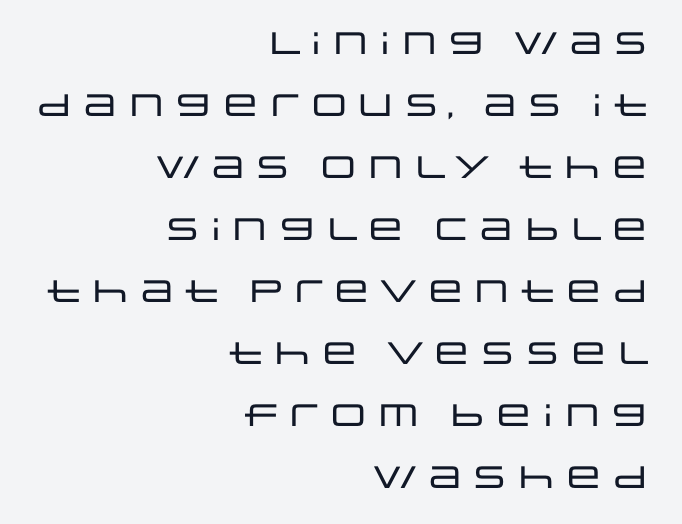
{"serif": "no", "italic": "no", "width": "wide", "stroke_contrast": "low", "x_height": "large", "monospaced": "no", "underline": "no", "align": "right", "line_spacing": "loose", "line_spacing_ratio": 2.0, "letter_spacing": "normal", "letter_spacing_em": 0.0, "glyph_px": 31}
